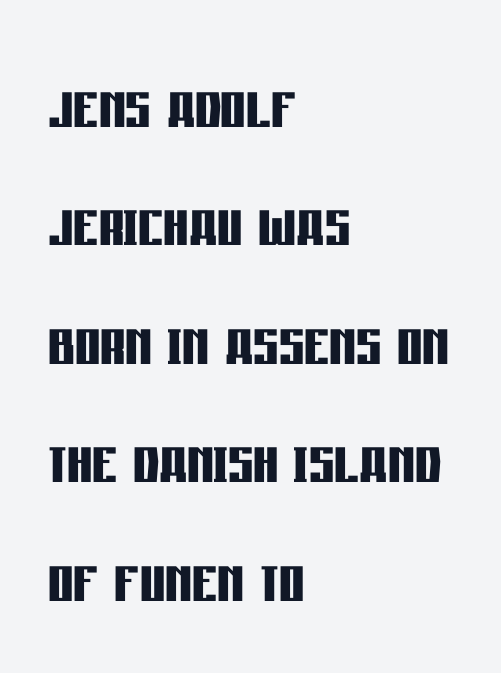
The image shows 79 px semibold, condensed sans-serif type, upright; set left-aligned, normal line spacing (1.5x), normal letter spacing, not underlined; low stroke contrast and a large x-height.
